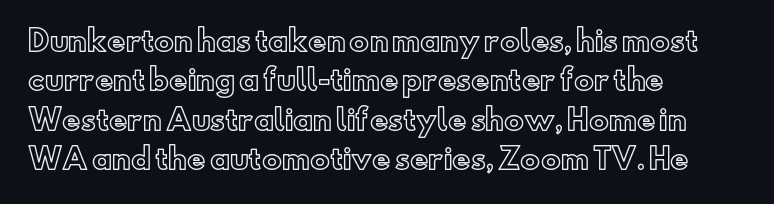
Short and long lines alike share a common starting point at left. Spacing verdict: proportional, widths tailored to each character. Does the leading feel generous? No, just average. Letters rest on an invisible, unmarked baseline.
